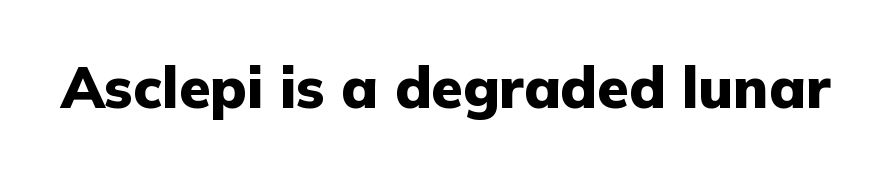
{"serif": "no", "italic": "no", "bold": "yes", "weight": "heavy", "width": "normal", "stroke_contrast": "low", "x_height": "medium", "monospaced": "no", "underline": "no", "letter_spacing": "normal", "letter_spacing_em": 0.0, "glyph_px": 57}
